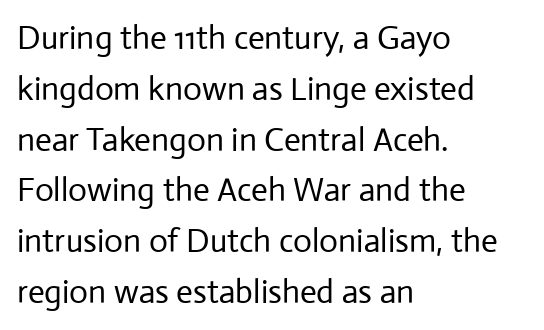
{"serif": "no", "italic": "no", "bold": "no", "weight": "regular", "width": "normal", "stroke_contrast": "low", "x_height": "medium", "monospaced": "no", "underline": "no", "align": "left", "line_spacing": "normal", "line_spacing_ratio": 1.54, "letter_spacing": "normal", "letter_spacing_em": 0.0, "glyph_px": 33}
